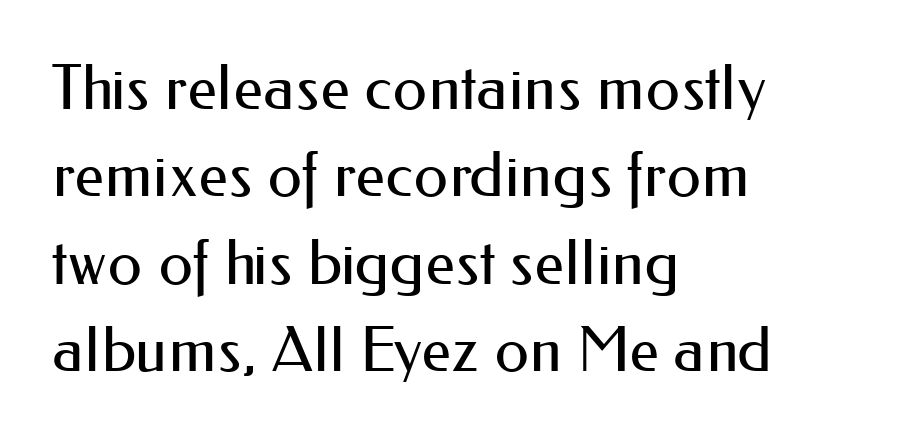
Weight class: somewhere from thin through regular. Nope, no serifs anywhere on these letters. Honestly, the letter spacing is just normal — you wouldn't notice it. You could not count columns in this text — the font is proportionally spaced. Where is the straight margin? On the left. Does the leading feel generous? No, just average.
